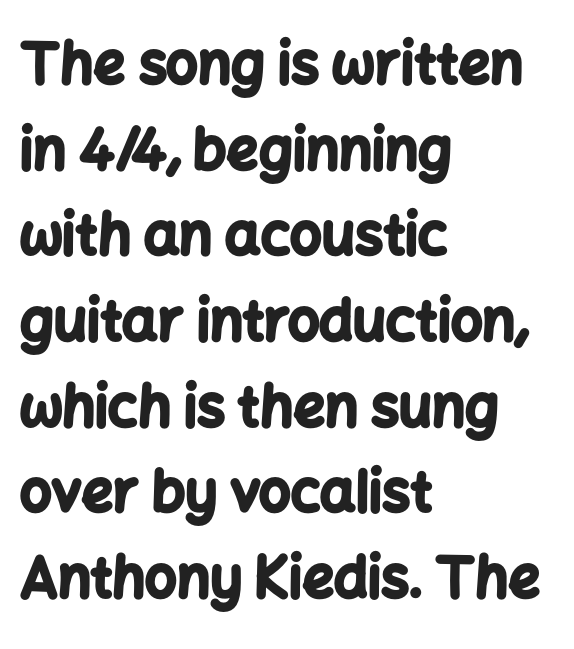
Q: Is the text bold? A: Yes.
Q: Is the text italic (slanted)? A: No, it is upright.
Q: Is the typeface a serif or a sans-serif typeface? A: Sans-serif.
Q: Is the text underlined? A: No.
Q: How is the paragraph aligned? A: Left-aligned.
Q: Is the spacing between letters normal or unusually wide? A: Normal.
Q: Is the spacing between lines tight, normal or loose? A: Normal.
Q: Width (condensed, normal, or wide)? A: Normal.
Q: Stroke contrast? A: Low.
Q: x-height? A: Medium.
Q: Monospaced? A: No.
